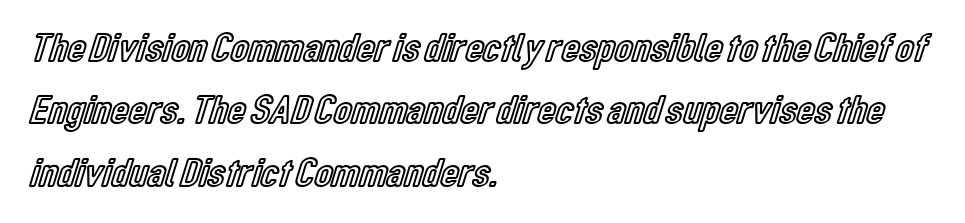
The image shows 41 px condensed type; set left-aligned, normal line spacing (1.52x), normal letter spacing, not underlined; a medium x-height.
